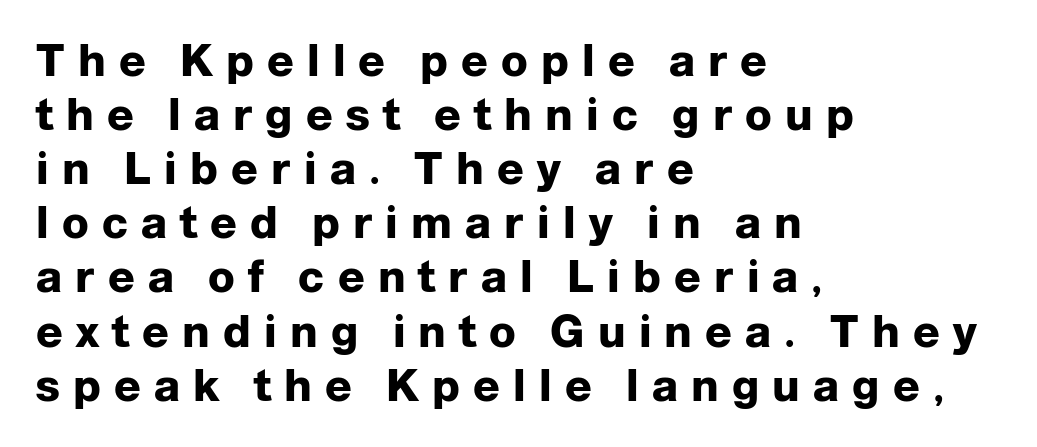
{"serif": "no", "italic": "no", "bold": "yes", "weight": "heavy", "width": "normal", "stroke_contrast": "low", "x_height": "medium", "monospaced": "no", "underline": "no", "align": "left", "line_spacing_ratio": 1.23, "letter_spacing": "wide", "letter_spacing_em": 0.3, "glyph_px": 44}
